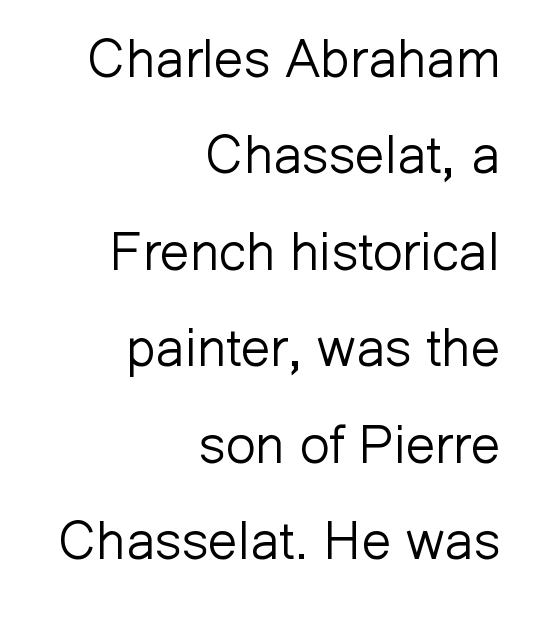
Leftover space on each line is placed entirely before the opening word. No feet cap the strokes, marking this as sans-serif type. A roman cut, with each character standing at attention. The rendering uses natural spacing where letterforms have individual widths. Quick note: underline off. Stroke thickness stays within the range of a standard reading face or lighter.
